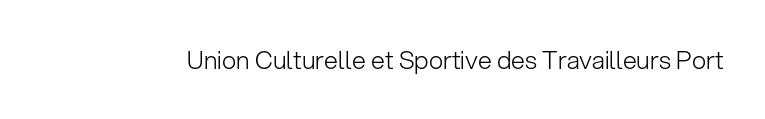
The rendering keeps characters at their native spacing. The font sits on the lighter half of the weight spectrum, regular included. Quick note: underline off. Is there any slant? The stems are plumb.
